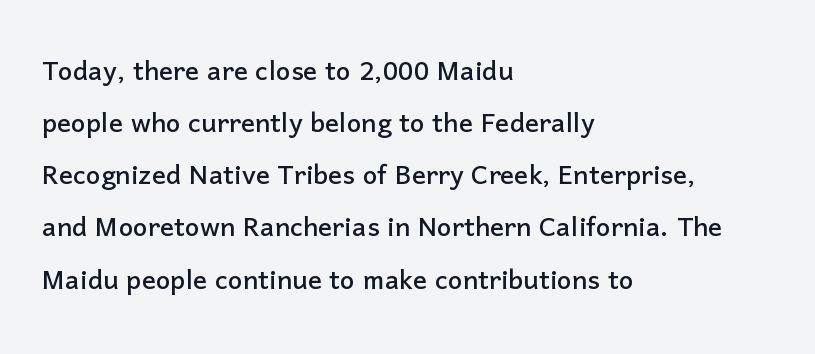
The image shows 35 px sans-serif type, upright; set left-aligned, normal line spacing (1.49x), normal letter spacing, not underlined; low stroke contrast and a medium x-height.
